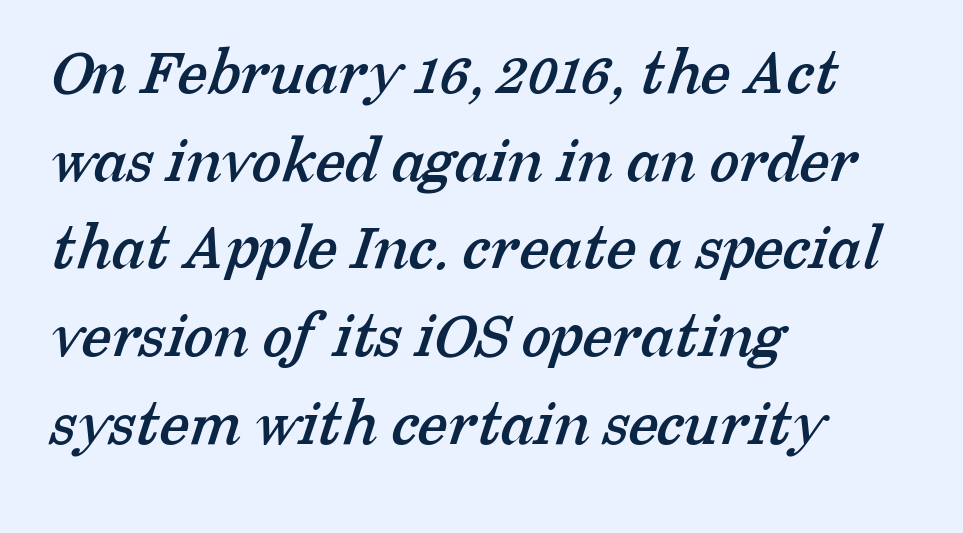
Q: Is the typeface a serif or a sans-serif typeface? A: Serif.
Q: Is the text underlined? A: No.
Q: How is the paragraph aligned? A: Left-aligned.
Q: Is the spacing between letters normal or unusually wide? A: Normal.
Q: Is the spacing between lines tight, normal or loose? A: Normal.
Q: Width (condensed, normal, or wide)? A: Normal.
Q: Stroke contrast? A: Low.
Q: x-height? A: Medium.
Q: Monospaced? A: No.
